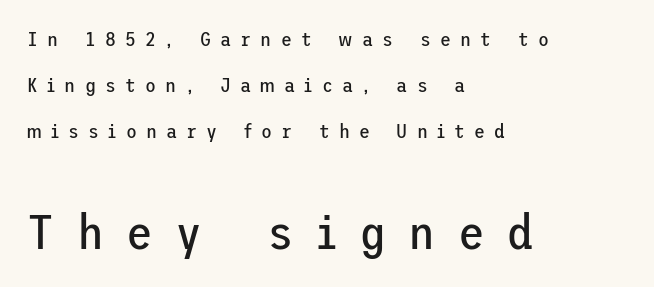
{"serif": "no", "italic": "no", "bold": "no", "weight": "regular", "width": "normal", "stroke_contrast": "low", "x_height": "medium", "underline": "no", "align": "left", "line_spacing": "loose", "line_spacing_ratio": 2.29, "letter_spacing": "wide", "letter_spacing_em": 0.46, "larger_block": "second", "size_ratio": 2.45, "glyph_px": 49}
